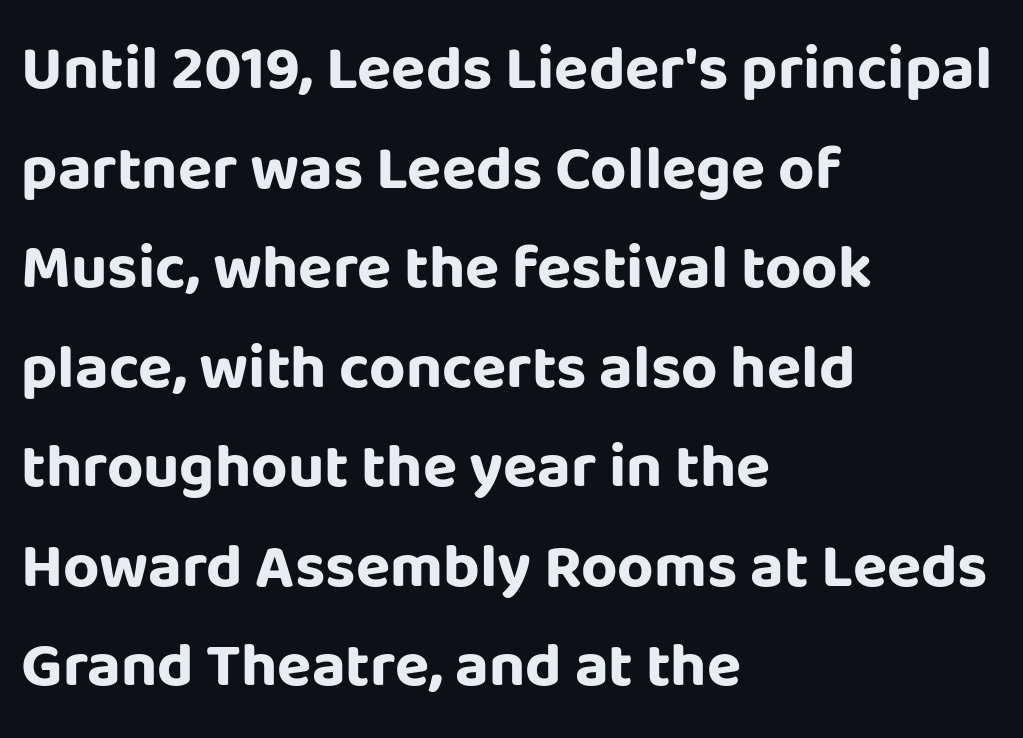
The image shows 63 px bold sans-serif type, upright; set left-aligned, normal line spacing (1.58x), normal letter spacing, not underlined; low stroke contrast and a large x-height.
